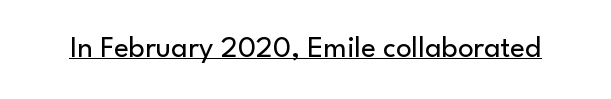
{"serif": "no", "italic": "no", "bold": "no", "weight": "regular", "width": "normal", "stroke_contrast": "low", "x_height": "small", "monospaced": "no", "underline": "yes", "letter_spacing": "normal", "letter_spacing_em": 0.0, "glyph_px": 31}
